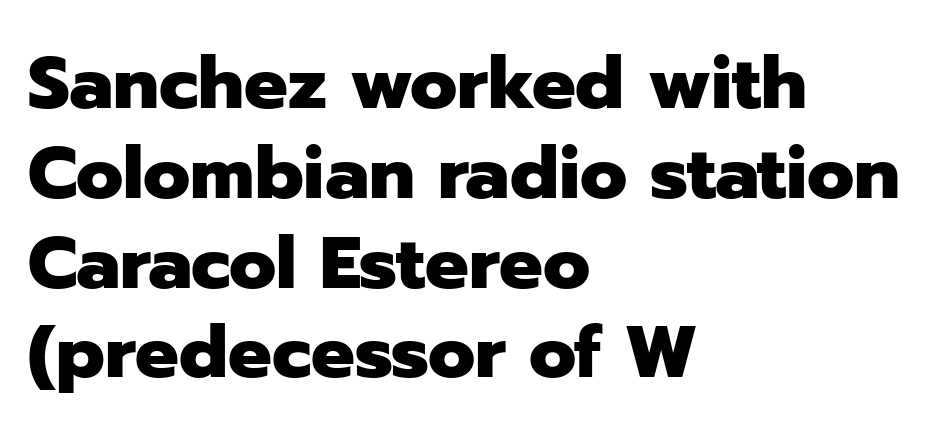
Does the type have serifs? No, each stem ends abruptly. There is no visible air inserted between adjacent glyphs. The typesetter chose a ragged-right arrangement here. Only glyphs here, with clear space below each row.
